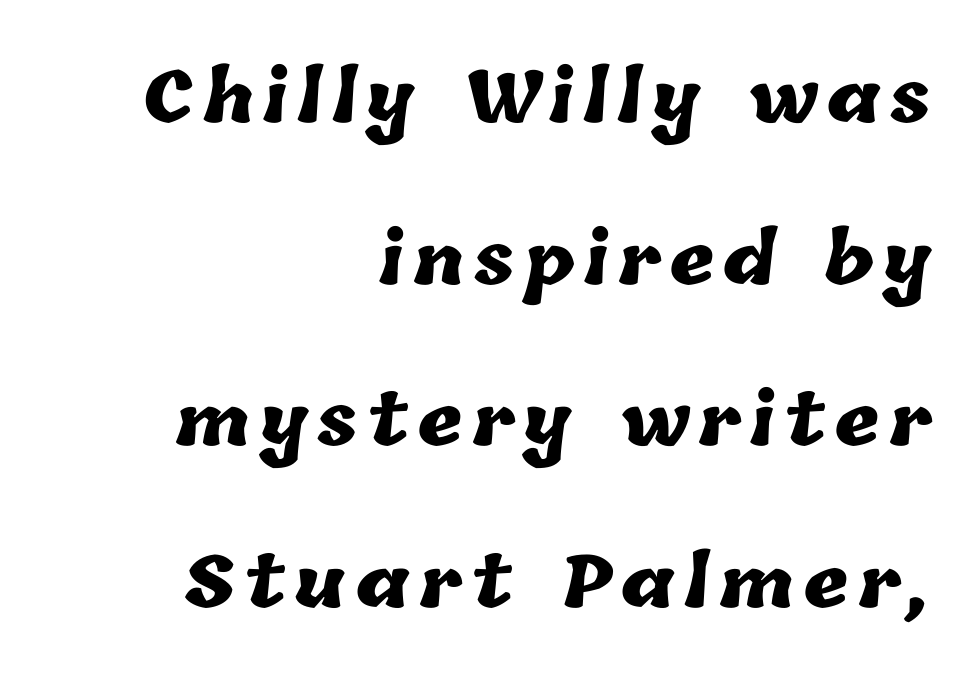
{"bold": "yes", "weight": "heavy", "width": "normal", "stroke_contrast": "low", "x_height": "medium", "monospaced": "no", "underline": "no", "align": "right", "line_spacing": "loose", "line_spacing_ratio": 2.31, "glyph_px": 70}
